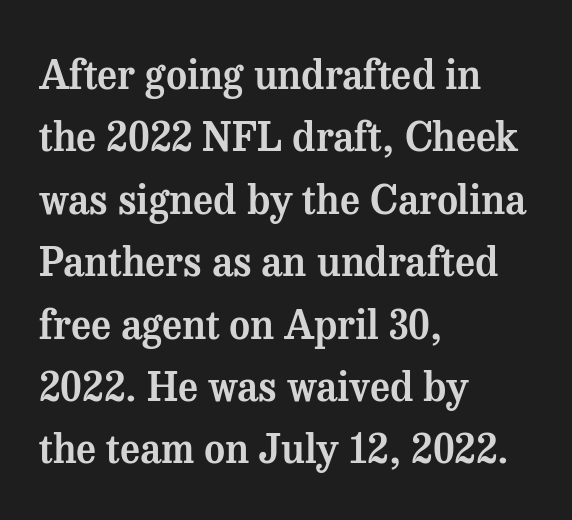
{"serif": "yes", "italic": "no", "width": "normal", "stroke_contrast": "medium", "x_height": "medium", "monospaced": "no", "underline": "no", "align": "left", "line_spacing": "normal", "line_spacing_ratio": 1.56, "letter_spacing": "normal", "letter_spacing_em": 0.0, "glyph_px": 40}
